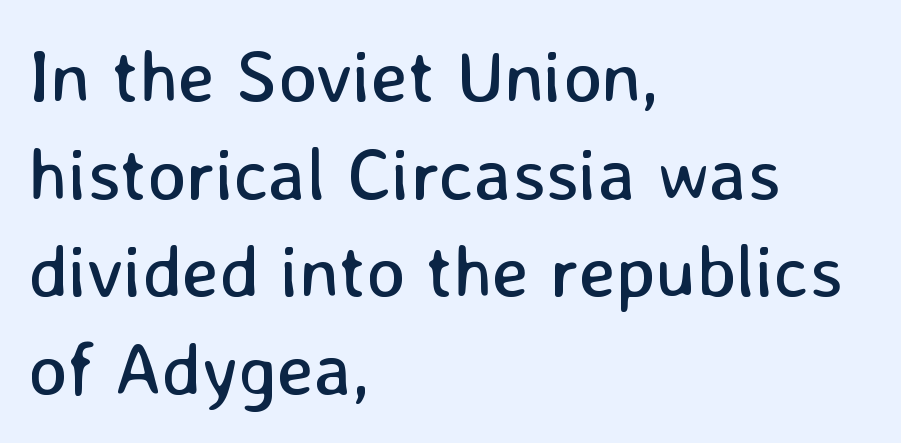
The image shows 74 px regular-weight sans-serif type, upright; set left-aligned, normal line spacing (1.32x), normal letter spacing, not underlined; low stroke contrast and a medium x-height.
